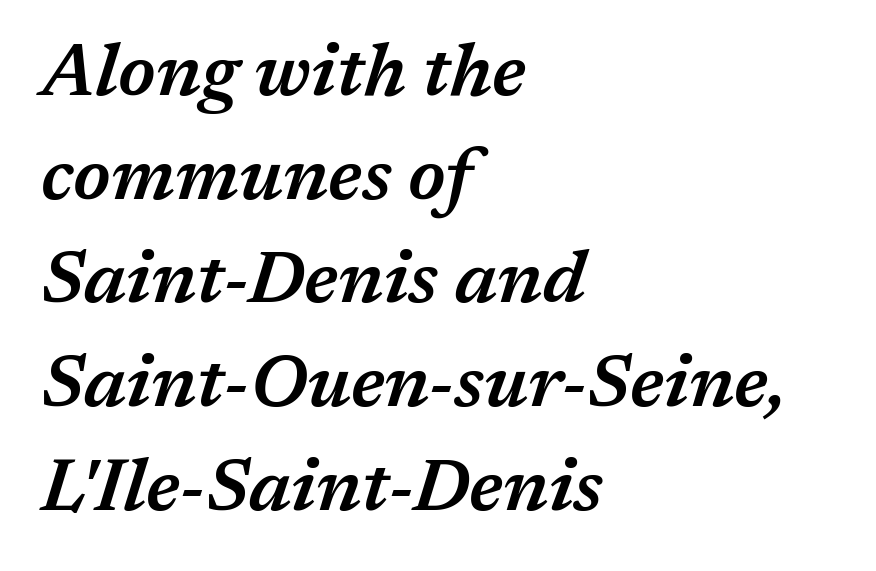
{"italic": "yes", "lean": "right", "slant_degrees": 17, "bold": "semi", "weight": "semibold", "width": "normal", "stroke_contrast": "medium", "x_height": "medium", "monospaced": "no", "underline": "no", "align": "left", "line_spacing": "normal", "line_spacing_ratio": 1.42, "letter_spacing": "normal", "letter_spacing_em": 0.0, "glyph_px": 73}
